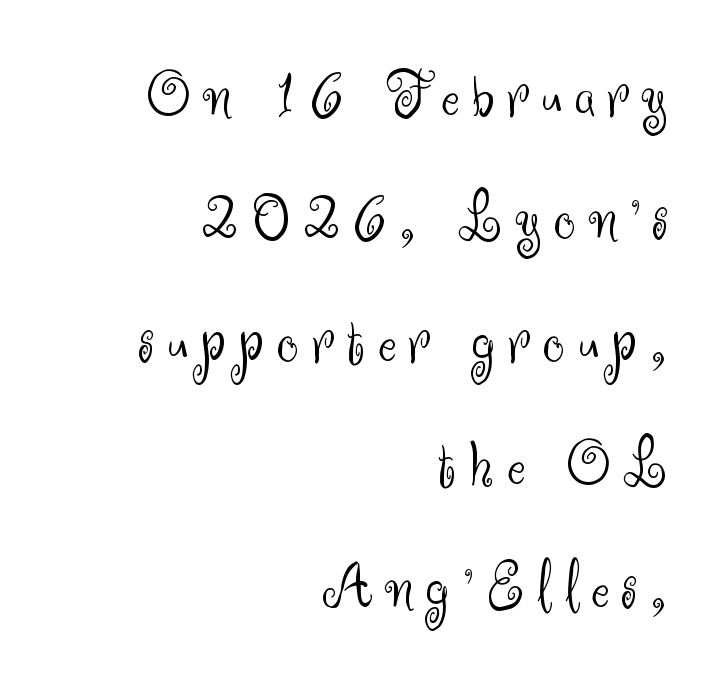
The image shows 68 px light sans-serif type, upright; set right-aligned, line spacing 1.81x, not underlined; medium stroke contrast and a small x-height.
